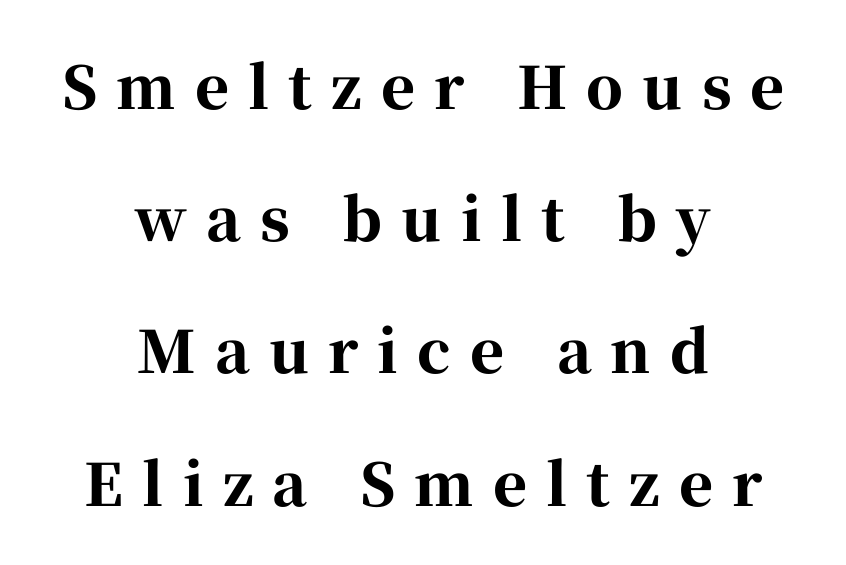
{"serif": "yes", "italic": "no", "bold": "yes", "weight": "bold", "width": "normal", "stroke_contrast": "high", "x_height": "medium", "monospaced": "no", "underline": "no", "align": "center", "line_spacing": "loose", "line_spacing_ratio": 2.28, "letter_spacing": "wide", "letter_spacing_em": 0.33, "glyph_px": 58}
